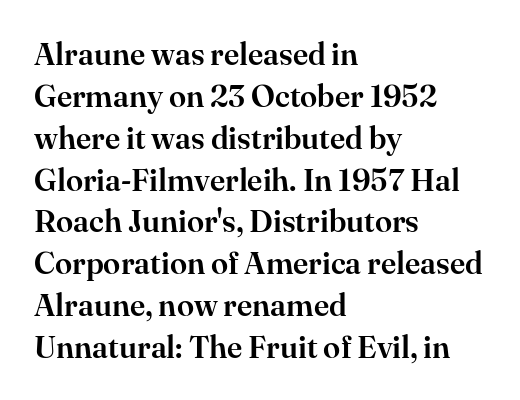
The image shows 31 px serif type, upright; set left-aligned, normal line spacing (1.35x), normal letter spacing, not underlined; high stroke contrast and a small x-height.
